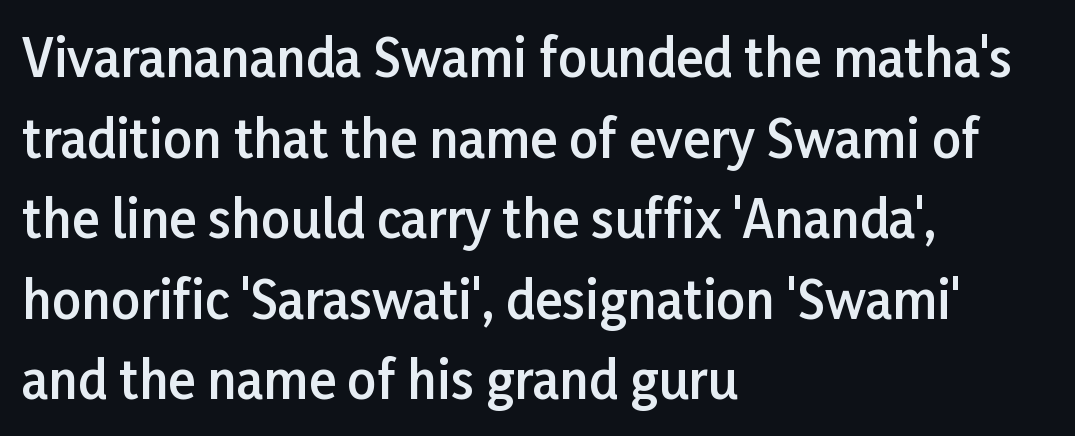
Q: Is the text bold? A: Semi-bold.
Q: Is the text italic (slanted)? A: No, it is upright.
Q: Is the typeface a serif or a sans-serif typeface? A: Sans-serif.
Q: Is the text underlined? A: No.
Q: How is the paragraph aligned? A: Left-aligned.
Q: Is the spacing between letters normal or unusually wide? A: Normal.
Q: Is the spacing between lines tight, normal or loose? A: Normal.
Q: Width (condensed, normal, or wide)? A: Normal.
Q: Stroke contrast? A: Low.
Q: x-height? A: Medium.
Q: Monospaced? A: No.
